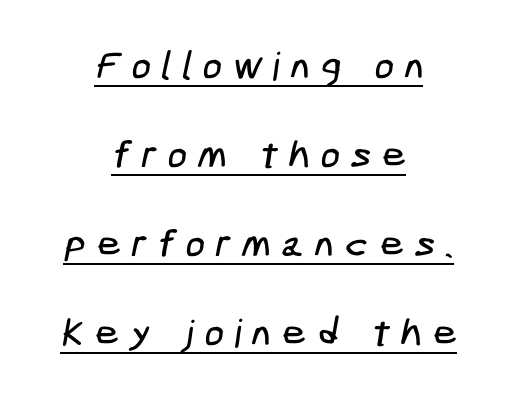
The image shows 39 px condensed sans-serif type; set centered, loose line spacing (2.28x), unusually wide letter spacing (+0.26 em), underlined; low stroke contrast and a medium x-height.
